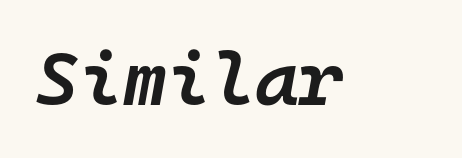
{"italic": "yes", "lean": "right", "slant_degrees": 10, "bold": "semi", "weight": "semibold", "width": "normal", "stroke_contrast": "low", "x_height": "medium", "monospaced": "yes", "underline": "no", "letter_spacing": "normal", "letter_spacing_em": 0.0, "glyph_px": 75}
